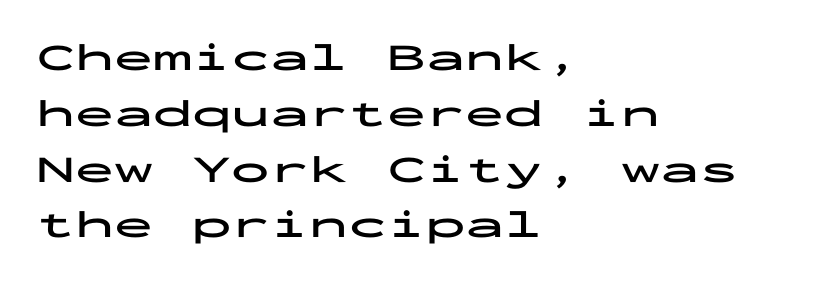
Here the glyphs are tracked normally, forming tight word shapes. Line spacing here is normal. Visually the block forms a straight wall on the left and a jagged coastline on the right. The passage shown is typeset with a sans-serif family. Descenders hang freely into open space.
